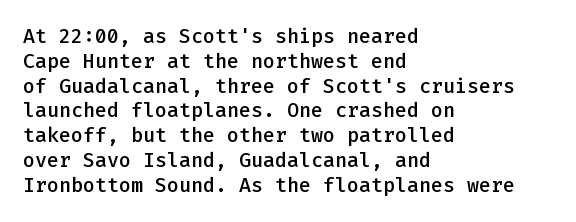
The image shows 20 px text type, upright; set left-aligned, line spacing 1.24x, normal letter spacing, not underlined.
